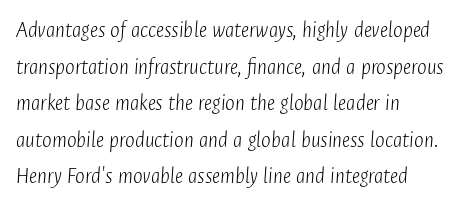
Is the letter spacing exaggerated? No — it looks like the ordinary default. Normally led — the rows are evenly, conventionally spaced. Lines of text with bare space underneath. Stroke mass is kept to a normal reading level or below.
